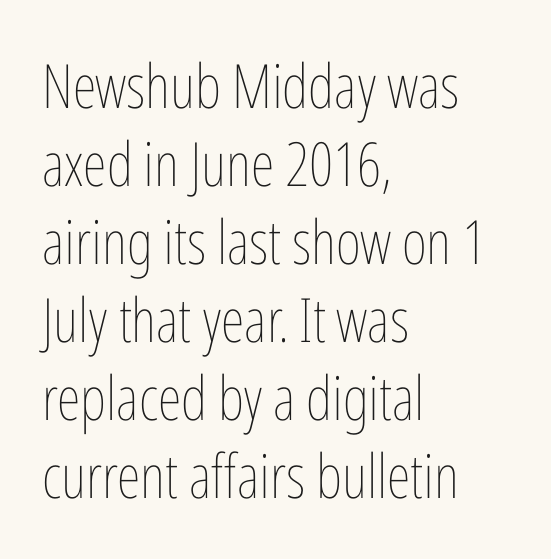
Q: Is the text bold? A: No.
Q: Is the text italic (slanted)? A: No, it is upright.
Q: Is the text underlined? A: No.
Q: How is the paragraph aligned? A: Left-aligned.
Q: Is the spacing between letters normal or unusually wide? A: Normal.
Q: Is the spacing between lines tight, normal or loose? A: Normal.
Q: Width (condensed, normal, or wide)? A: Condensed.
Q: Stroke contrast? A: Low.
Q: x-height? A: Medium.
Q: Monospaced? A: No.
